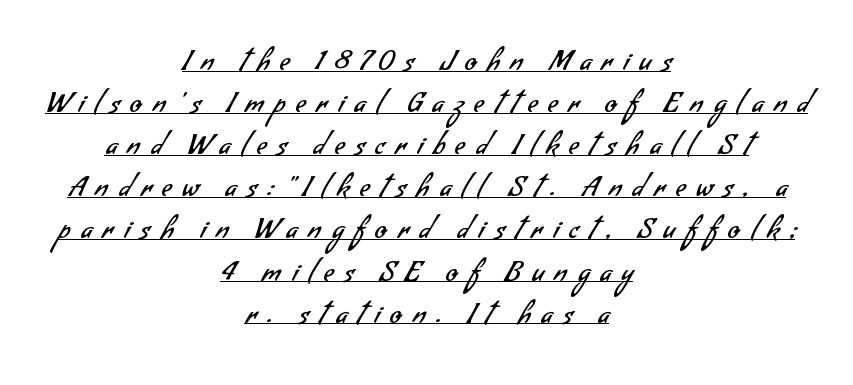
A rule runs beneath these lines of type. What stands out about the letter spacing? Its width — letters are far apart. Think standard paragraph weight, or any step lighter than that. Evenly set lines give the paragraph a standard silhouette. Typeset on center — no edge is straight.
